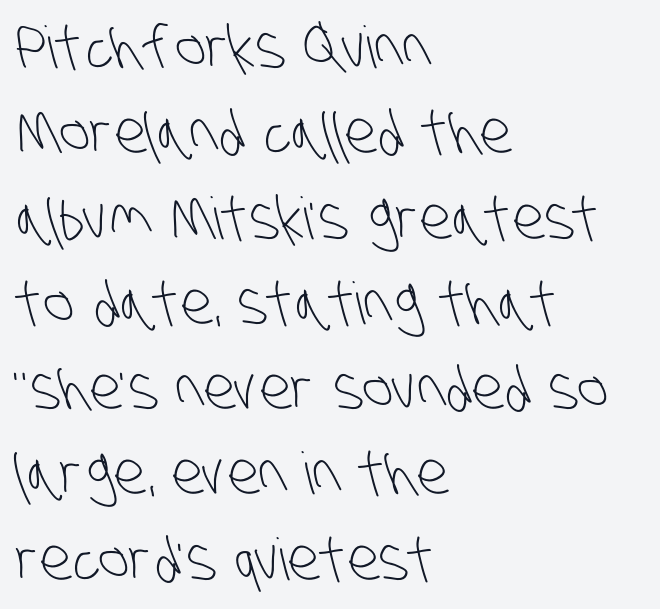
Q: Is the text bold? A: No.
Q: Is the typeface a serif or a sans-serif typeface? A: Sans-serif.
Q: Is the text underlined? A: No.
Q: How is the paragraph aligned? A: Left-aligned.
Q: Is the spacing between letters normal or unusually wide? A: Normal.
Q: Is the spacing between lines tight, normal or loose? A: Normal.
Q: Width (condensed, normal, or wide)? A: Condensed.
Q: Stroke contrast? A: Low.
Q: x-height? A: Large.
Q: Monospaced? A: No.
